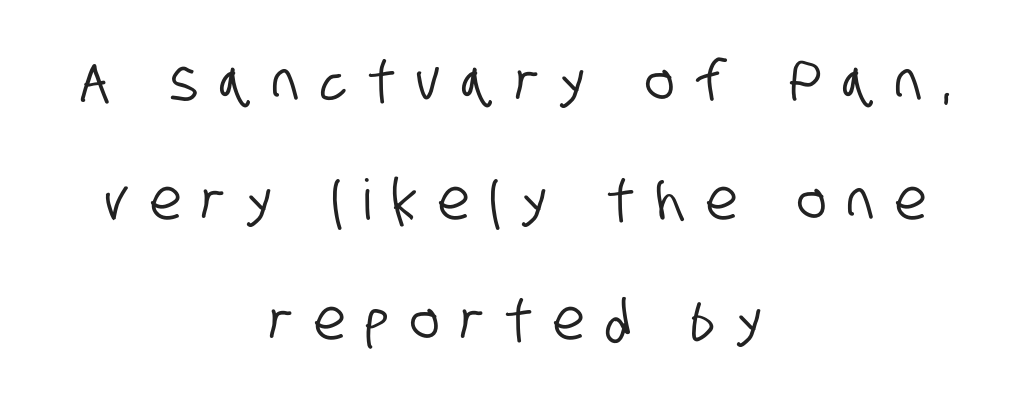
Q: Is the typeface a serif or a sans-serif typeface? A: Sans-serif.
Q: Is the text underlined? A: No.
Q: How is the paragraph aligned? A: Centered.
Q: Is the spacing between letters normal or unusually wide? A: Unusually wide.
Q: Is the spacing between lines tight, normal or loose? A: Loose.
Q: Width (condensed, normal, or wide)? A: Condensed.
Q: Stroke contrast? A: Low.
Q: x-height? A: Large.
Q: Monospaced? A: No.
